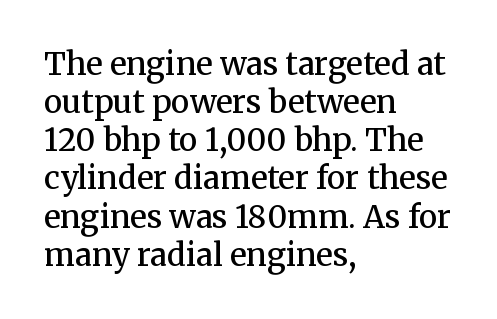
Q: Is the text bold? A: Semi-bold.
Q: Is the text italic (slanted)? A: No, it is upright.
Q: Is the typeface a serif or a sans-serif typeface? A: Serif.
Q: Is the text underlined? A: No.
Q: How is the paragraph aligned? A: Left-aligned.
Q: Is the spacing between letters normal or unusually wide? A: Normal.
Q: Width (condensed, normal, or wide)? A: Normal.
Q: Stroke contrast? A: Medium.
Q: x-height? A: Medium.
Q: Monospaced? A: No.
